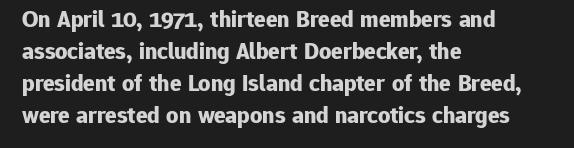
{"italic": "no", "bold": "yes", "underline": "no", "align": "left", "line_spacing": "normal", "line_spacing_ratio": 1.34, "letter_spacing": "normal", "letter_spacing_em": 0.0, "glyph_px": 24}
